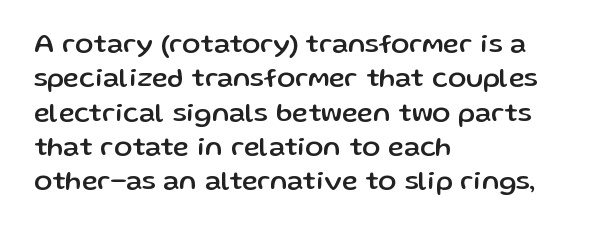
{"italic": "no", "underline": "no", "align": "left", "line_spacing": "normal", "line_spacing_ratio": 1.27, "letter_spacing": "normal", "letter_spacing_em": 0.0, "glyph_px": 27}
